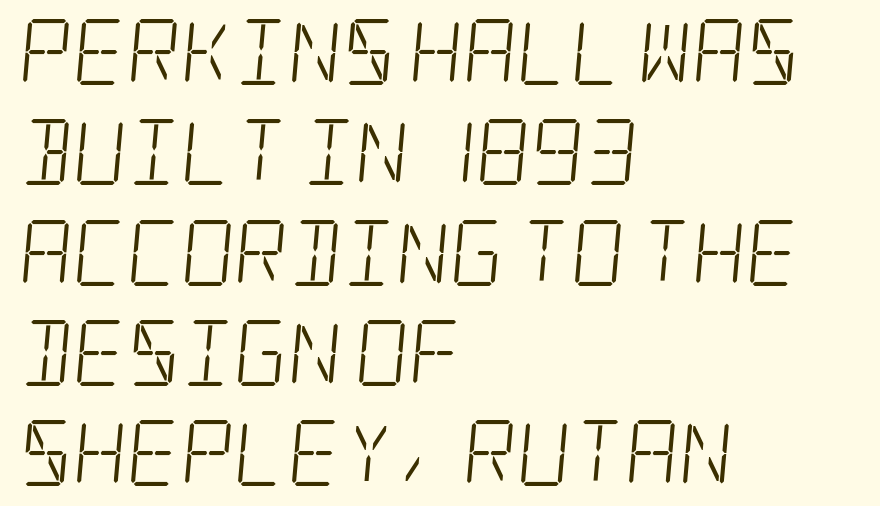
Q: Is the text bold? A: No.
Q: Is the typeface a serif or a sans-serif typeface? A: Serif.
Q: Is the text underlined? A: No.
Q: How is the paragraph aligned? A: Left-aligned.
Q: Is the spacing between letters normal or unusually wide? A: Normal.
Q: Is the spacing between lines tight, normal or loose? A: Normal.
Q: Width (condensed, normal, or wide)? A: Condensed.
Q: Stroke contrast? A: Low.
Q: x-height? A: Large.
